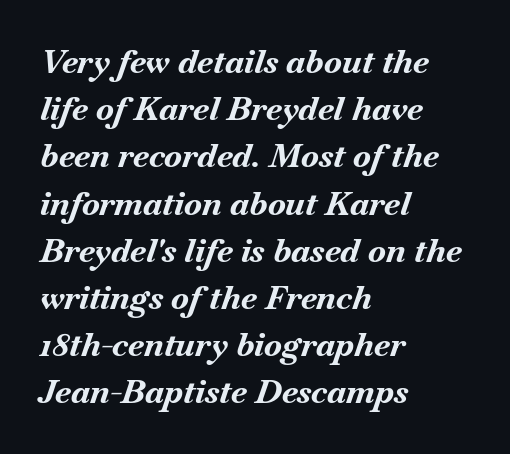
Quick note: underline off. Leftover space on each line is placed entirely after the last word. Is the type bold? Yes — the strokes are clearly thick and heavy. Default kerning and tracking; the words read as compact shapes. Italic: yes, the glyphs are oblique.
